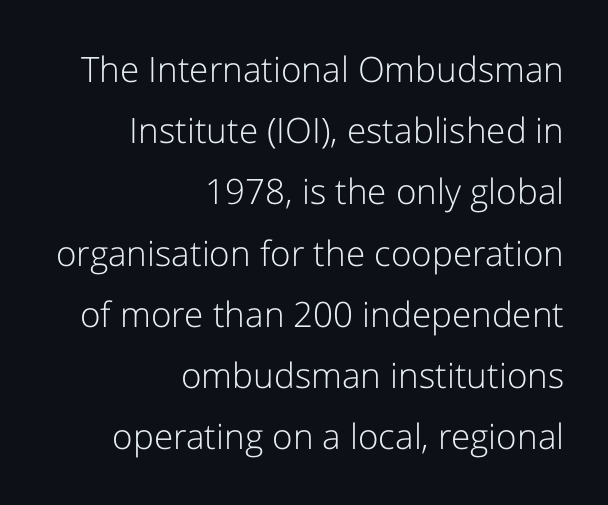
The image shows 35 px light sans-serif type, upright; set right-aligned, line spacing 1.75x, normal letter spacing, not underlined; low stroke contrast and a medium x-height.
